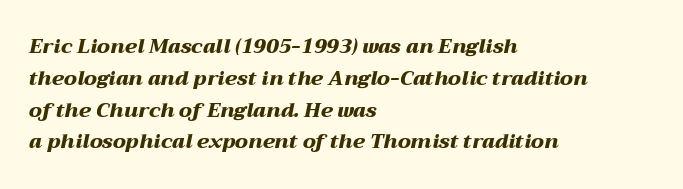
{"italic": "yes", "lean": "right", "slant_degrees": 12, "bold": "yes", "underline": "no", "align": "left", "line_spacing": "normal", "line_spacing_ratio": 1.59, "letter_spacing": "normal", "letter_spacing_em": 0.0, "glyph_px": 20}
